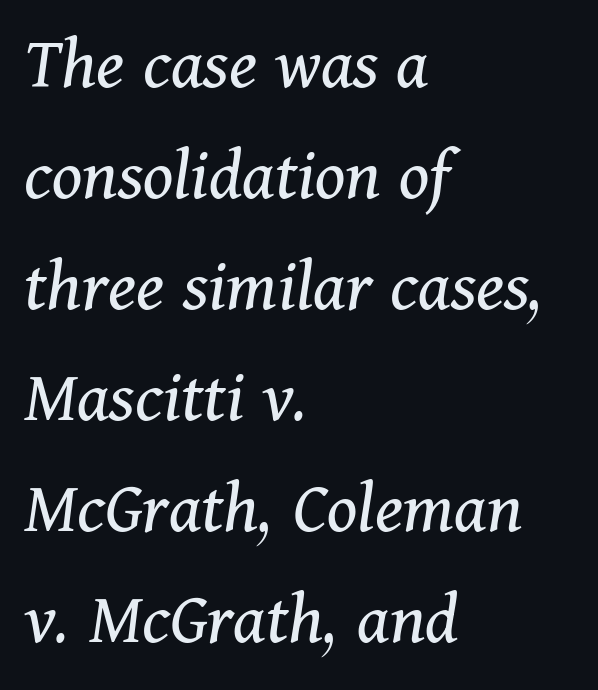
The image shows 76 px regular-weight serif type, italic (leaning right); set left-aligned, normal line spacing (1.46x), normal letter spacing, not underlined; medium stroke contrast and a medium x-height.
